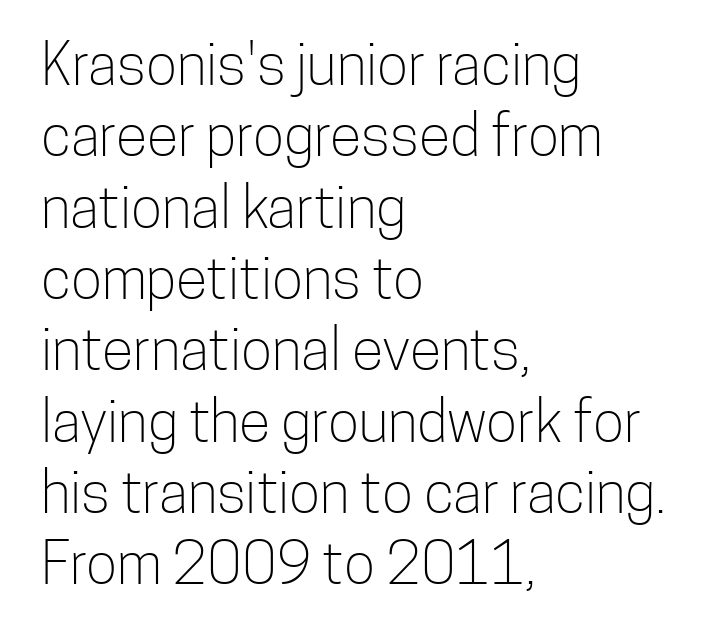
{"serif": "no", "italic": "no", "bold": "no", "weight": "light", "width": "condensed", "stroke_contrast": "low", "x_height": "medium", "monospaced": "no", "underline": "no", "align": "left", "line_spacing_ratio": 1.23, "letter_spacing": "normal", "letter_spacing_em": 0.0, "glyph_px": 58}
